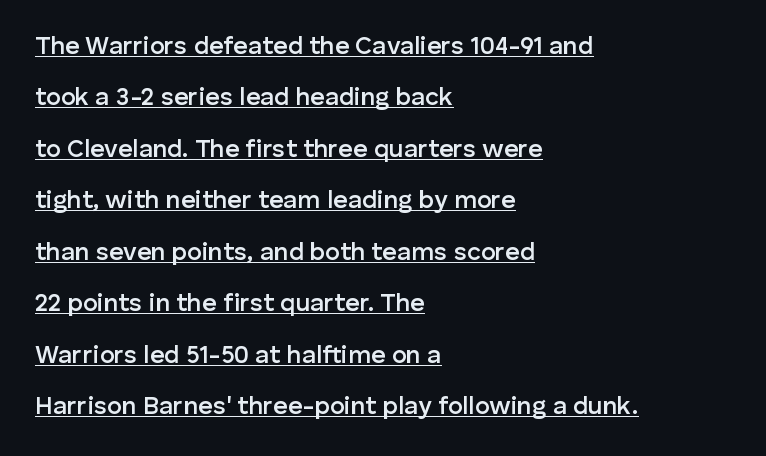
{"italic": "no", "bold": "semi", "underline": "yes", "align": "left", "line_spacing": "loose", "line_spacing_ratio": 2.06, "letter_spacing": "normal", "letter_spacing_em": 0.0, "glyph_px": 25}
